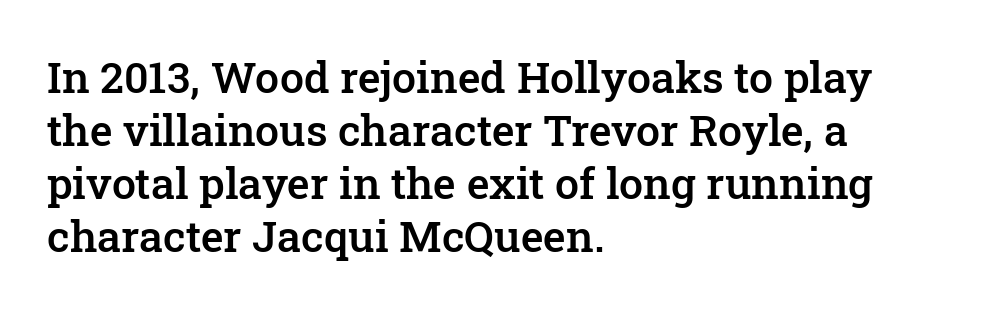
Q: Is the text bold? A: Semi-bold.
Q: Is the text italic (slanted)? A: No, it is upright.
Q: Is the typeface a serif or a sans-serif typeface? A: Serif.
Q: Is the text underlined? A: No.
Q: How is the paragraph aligned? A: Left-aligned.
Q: Is the spacing between letters normal or unusually wide? A: Normal.
Q: Width (condensed, normal, or wide)? A: Normal.
Q: Stroke contrast? A: Low.
Q: x-height? A: Medium.
Q: Monospaced? A: No.
